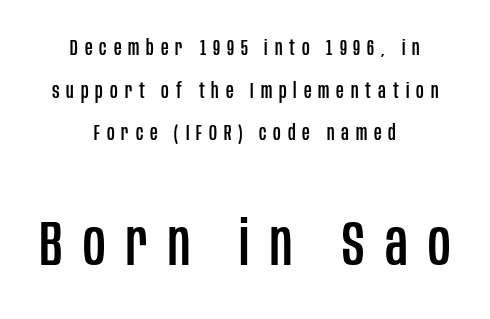
Q: Is the text italic (slanted)? A: No, it is upright.
Q: Is the typeface a serif or a sans-serif typeface? A: Sans-serif.
Q: Is the text underlined? A: No.
Q: How is the paragraph aligned? A: Centered.
Q: Is the spacing between letters normal or unusually wide? A: Unusually wide.
Q: Is the spacing between lines tight, normal or loose? A: Loose.
Q: Which block of text is set in a larger size, the first (top) or the second (bottom)? A: The second (bottom) one.
Q: Width (condensed, normal, or wide)? A: Condensed.
Q: Stroke contrast? A: Low.
Q: x-height? A: Large.
Q: Monospaced? A: No.
